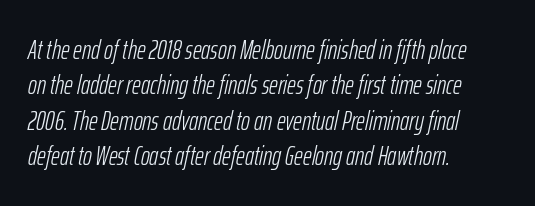
Q: Is the text bold? A: No.
Q: Is the text italic (slanted)? A: Yes, it leans right by about 12 degrees.
Q: Is the text underlined? A: No.
Q: How is the paragraph aligned? A: Left-aligned.
Q: Is the spacing between letters normal or unusually wide? A: Normal.
Q: Is the spacing between lines tight, normal or loose? A: Normal.
